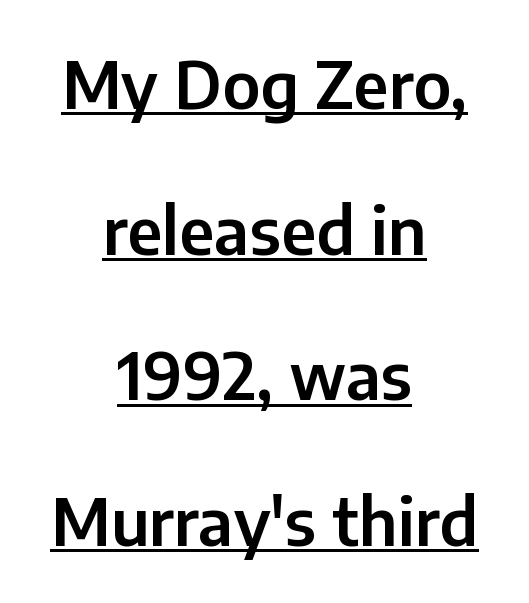
The image shows 65 px sans-serif type, upright; set centered, loose line spacing (2.24x), normal letter spacing, underlined; low stroke contrast and a medium x-height.
